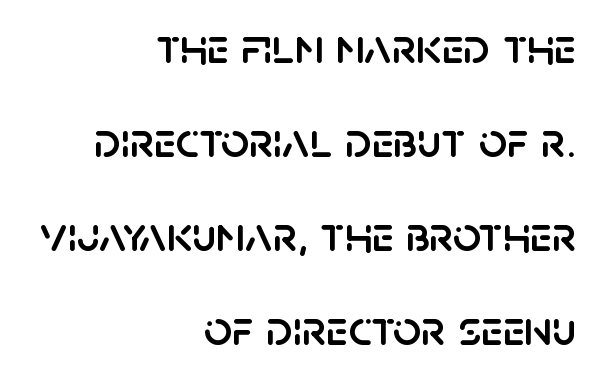
The image shows 50 px sans-serif type, upright; set right-aligned, line spacing 1.88x, normal letter spacing, not underlined; low stroke contrast and a large x-height.
